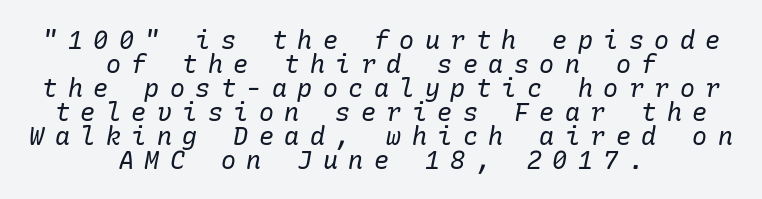
{"italic": "yes", "lean": "right", "slant_degrees": 10, "bold": "no", "underline": "no", "align": "center", "line_spacing": "tight", "line_spacing_ratio": 0.96, "letter_spacing": "wide", "letter_spacing_em": 0.42, "glyph_px": 25}
